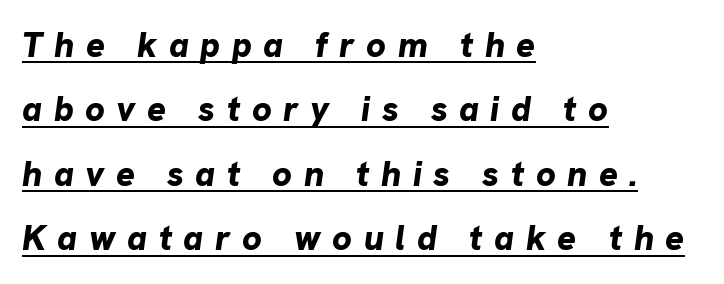
Underlined type. Observe the lean: these are italic letterforms. Strokes here are thick enough to call this a true bold. Proportional: the letters do not fall into vertical columns. These lines stack with their left ends in a neat column.
